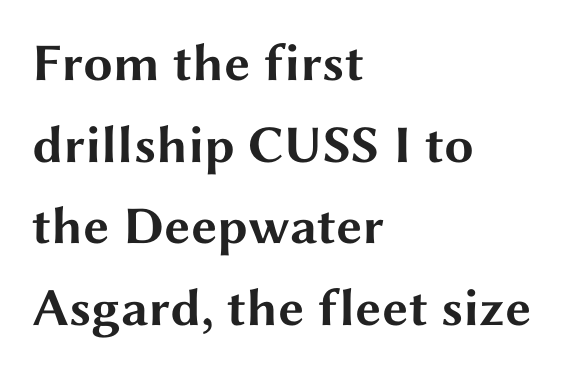
You could not count columns in this text — the font is proportionally spaced. Underline: absent. The rendering anchors every line to the left-hand side. Plenty of ink on the page — the face is bold. Notice how descenders clear the ascenders below comfortably — that's standard leading. Is this a sans? Yes — the strokes have no serifs.
